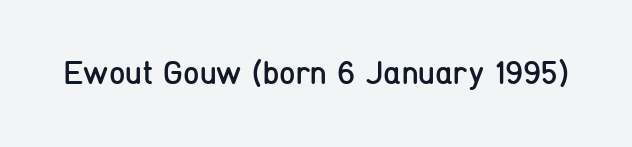
Q: Is the text bold? A: No.
Q: Is the text italic (slanted)? A: No, it is upright.
Q: Is the typeface a serif or a sans-serif typeface? A: Sans-serif.
Q: Is the text underlined? A: No.
Q: Is the spacing between letters normal or unusually wide? A: Normal.
Q: Width (condensed, normal, or wide)? A: Condensed.
Q: Stroke contrast? A: Low.
Q: x-height? A: Medium.
Q: Monospaced? A: No.
